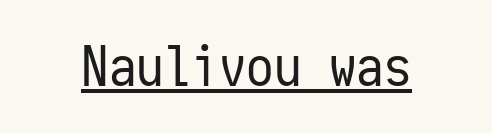
The passage shown is underscored from start to finish. The letters march in equal steps, a hallmark of fixed-pitch type. The gaps between neighbouring characters are ordinary and unremarkable. Ordinary non-slanted type is in use. This is not heavy type; no bold has been used.
